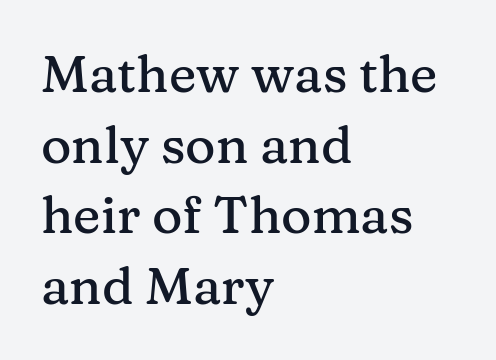
The words here are not underlined. If you drew a ruler down the left edge, every line would touch it. Is there any slant? The stems are plumb. Yep, those are serifs on the letters.
